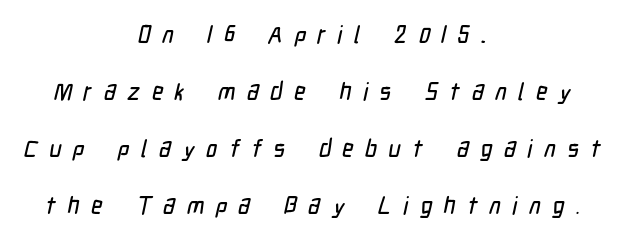
The image shows 24 px text type; set centered, loose line spacing (2.37x), unusually wide letter spacing (+0.48 em), not underlined.
